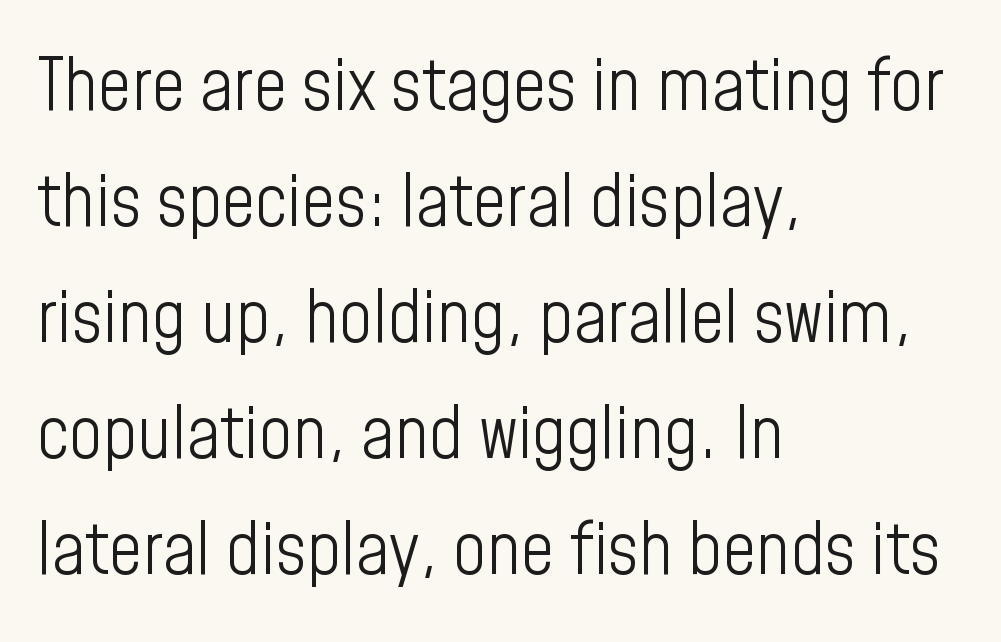
Q: Is the text bold? A: No.
Q: Is the text italic (slanted)? A: No, it is upright.
Q: Is the typeface a serif or a sans-serif typeface? A: Sans-serif.
Q: Is the text underlined? A: No.
Q: How is the paragraph aligned? A: Left-aligned.
Q: Is the spacing between letters normal or unusually wide? A: Normal.
Q: Is the spacing between lines tight, normal or loose? A: Normal.
Q: Width (condensed, normal, or wide)? A: Condensed.
Q: Stroke contrast? A: Low.
Q: x-height? A: Medium.
Q: Monospaced? A: No.
